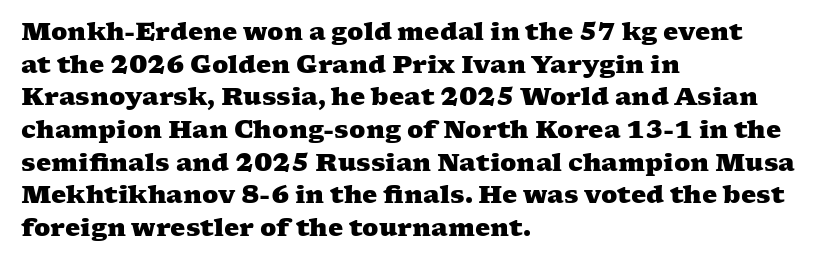
Q: Is the text bold? A: Yes.
Q: Is the text underlined? A: No.
Q: How is the paragraph aligned? A: Left-aligned.
Q: Is the spacing between letters normal or unusually wide? A: Normal.
Q: Is the spacing between lines tight, normal or loose? A: Normal.
